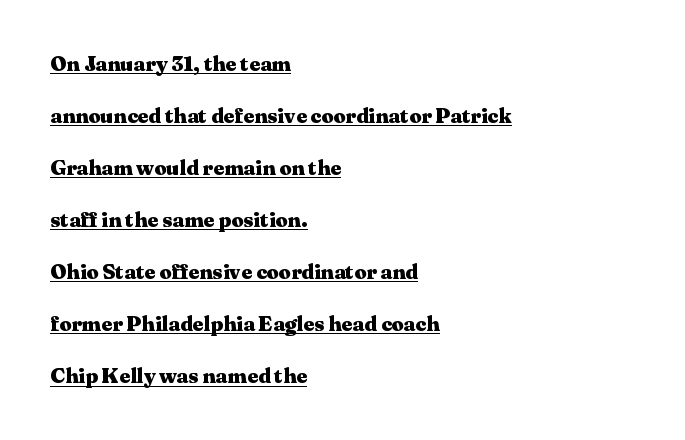
The image shows 21 px bold type, upright; set left-aligned, loose line spacing (2.48x), normal letter spacing, underlined.
